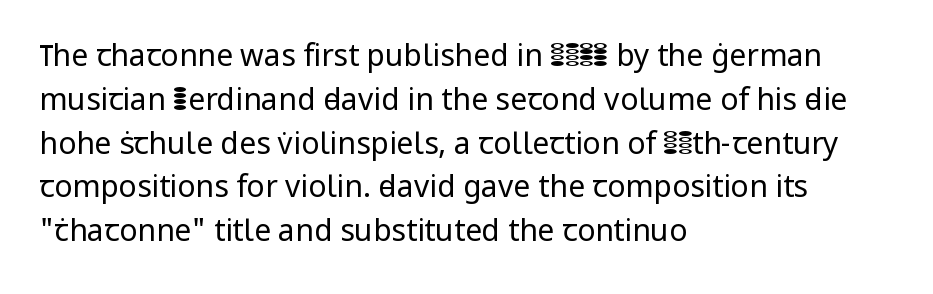
Q: Is the text bold? A: No.
Q: Is the text italic (slanted)? A: No, it is upright.
Q: Is the typeface a serif or a sans-serif typeface? A: Sans-serif.
Q: Is the text underlined? A: No.
Q: How is the paragraph aligned? A: Left-aligned.
Q: Is the spacing between letters normal or unusually wide? A: Normal.
Q: Is the spacing between lines tight, normal or loose? A: Normal.
Q: Width (condensed, normal, or wide)? A: Normal.
Q: Stroke contrast? A: Low.
Q: x-height? A: Medium.
Q: Monospaced? A: No.
